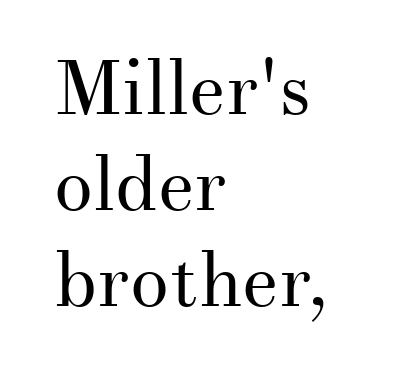
Q: Is the text bold? A: No.
Q: Is the text italic (slanted)? A: No, it is upright.
Q: Is the typeface a serif or a sans-serif typeface? A: Serif.
Q: Is the text underlined? A: No.
Q: How is the paragraph aligned? A: Left-aligned.
Q: Is the spacing between letters normal or unusually wide? A: Normal.
Q: Is the spacing between lines tight, normal or loose? A: Normal.
Q: Width (condensed, normal, or wide)? A: Normal.
Q: Stroke contrast? A: Medium.
Q: x-height? A: Small.
Q: Monospaced? A: No.
